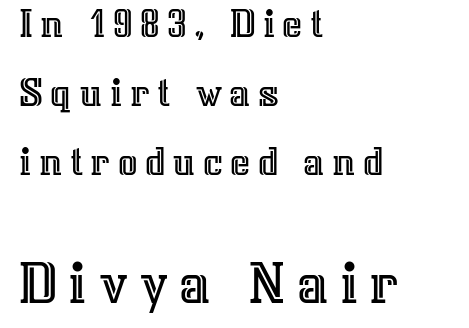
The image shows 64 px text type, upright; set left-aligned, normal line spacing (1.6x), not underlined; the second (bottom) block is 1.49x larger; a medium x-height.
